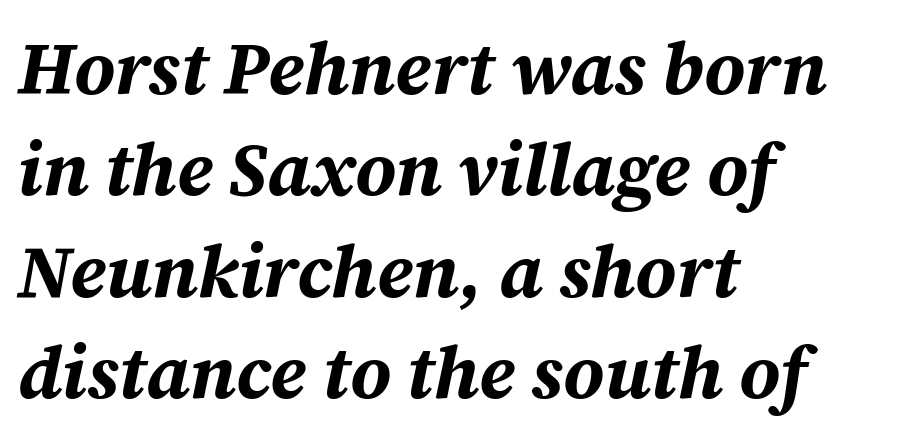
Q: Is the text bold? A: Yes.
Q: Is the text italic (slanted)? A: Yes, it leans right by about 12 degrees.
Q: Is the text underlined? A: No.
Q: How is the paragraph aligned? A: Left-aligned.
Q: Is the spacing between letters normal or unusually wide? A: Normal.
Q: Is the spacing between lines tight, normal or loose? A: Normal.
Q: Width (condensed, normal, or wide)? A: Normal.
Q: Stroke contrast? A: Medium.
Q: x-height? A: Medium.
Q: Monospaced? A: No.
